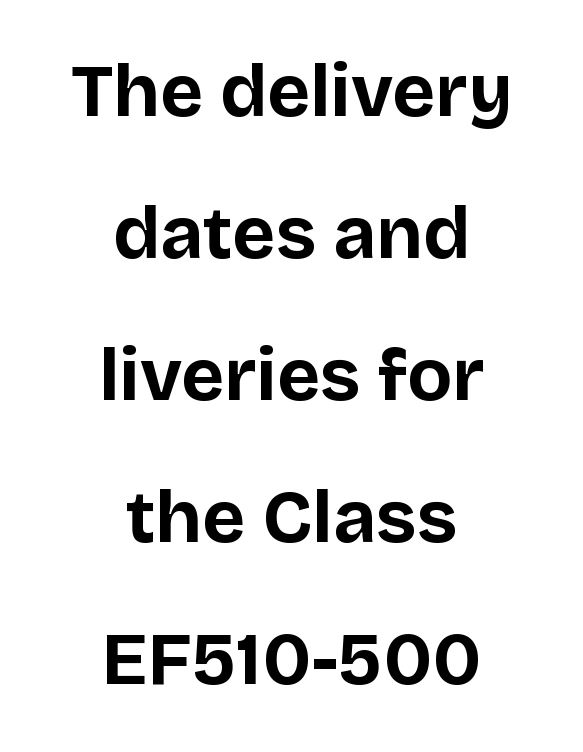
The image shows 74 px bold sans-serif type, upright; set centered, loose line spacing (1.92x), normal letter spacing, not underlined; low stroke contrast and a large x-height.
